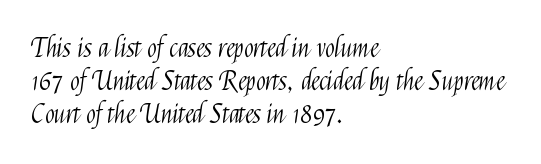
Q: Is the text bold? A: No.
Q: Is the text italic (slanted)? A: Yes.
Q: Is the text underlined? A: No.
Q: How is the paragraph aligned? A: Left-aligned.
Q: Is the spacing between letters normal or unusually wide? A: Normal.
Q: Is the spacing between lines tight, normal or loose? A: Normal.
